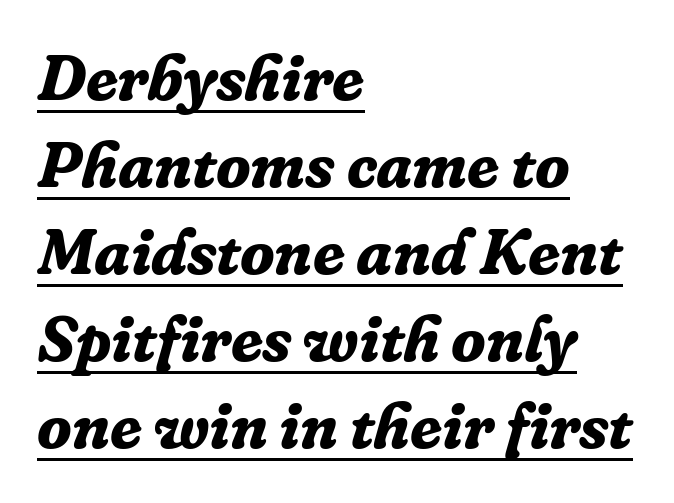
Q: Is the text bold? A: Yes.
Q: Is the text italic (slanted)? A: Yes, it leans right by about 16 degrees.
Q: Is the typeface a serif or a sans-serif typeface? A: Serif.
Q: Is the text underlined? A: Yes.
Q: How is the paragraph aligned? A: Left-aligned.
Q: Is the spacing between letters normal or unusually wide? A: Normal.
Q: Is the spacing between lines tight, normal or loose? A: Normal.
Q: Width (condensed, normal, or wide)? A: Normal.
Q: Stroke contrast? A: Low.
Q: x-height? A: Medium.
Q: Monospaced? A: No.
